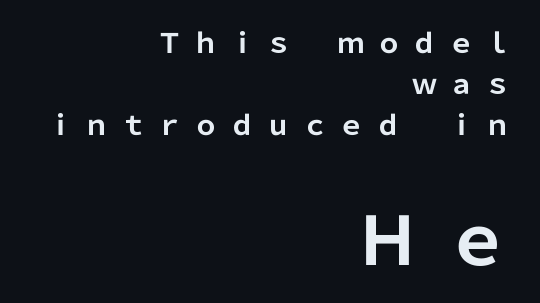
{"serif": "no", "italic": "no", "bold": "yes", "weight": "bold", "width": "normal", "stroke_contrast": "low", "x_height": "medium", "monospaced": "no", "underline": "no", "align": "right", "line_spacing": "normal", "line_spacing_ratio": 1.52, "letter_spacing": "wide", "letter_spacing_em": 0.35, "larger_block": "second", "size_ratio": 2.48, "glyph_px": 67}
